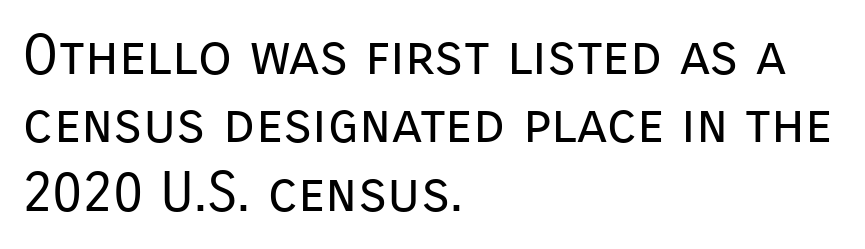
{"serif": "no", "italic": "no", "bold": "no", "weight": "regular", "width": "normal", "stroke_contrast": "low", "x_height": "medium", "monospaced": "no", "underline": "no", "align": "left", "line_spacing_ratio": 1.22, "letter_spacing": "normal", "letter_spacing_em": 0.0, "glyph_px": 56}
